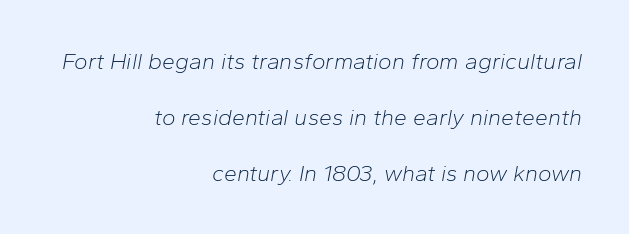
{"italic": "yes", "lean": "right", "slant_degrees": 10, "bold": "no", "underline": "no", "align": "right", "line_spacing": "loose", "line_spacing_ratio": 2.43, "letter_spacing": "normal", "letter_spacing_em": 0.0, "glyph_px": 23}
